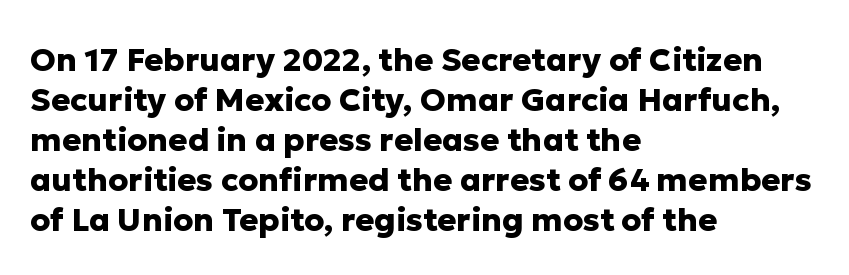
Ascenders rise straight up at ninety degrees. Think of a printed novel: that variable character pitch is what you see here. Nothing unusual about the tracking: characters are spaced as the font intends. The passage is arranged the way most books set body copy — flush left. The rendering shows plain stroke endings on the letterforms — a sans-serif design. What weight is shown? A full bold with thick strokes.
